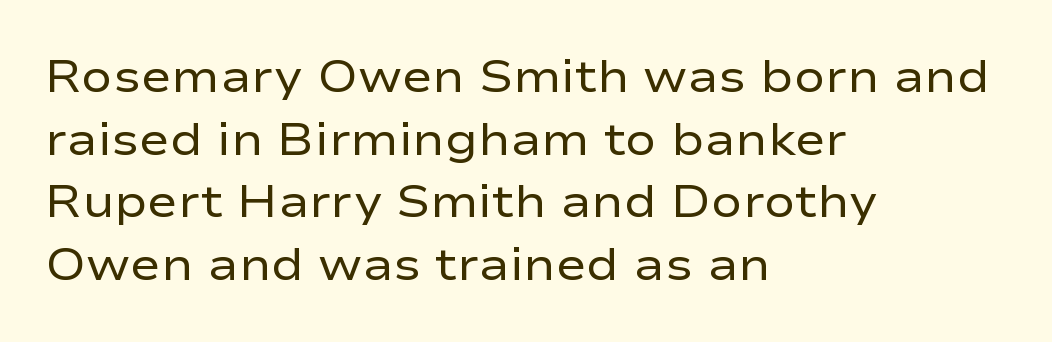
{"serif": "no", "italic": "no", "bold": "no", "weight": "regular", "width": "wide", "stroke_contrast": "low", "x_height": "medium", "monospaced": "no", "underline": "no", "align": "left", "line_spacing": "normal", "line_spacing_ratio": 1.36, "letter_spacing": "normal", "letter_spacing_em": 0.0, "glyph_px": 46}
